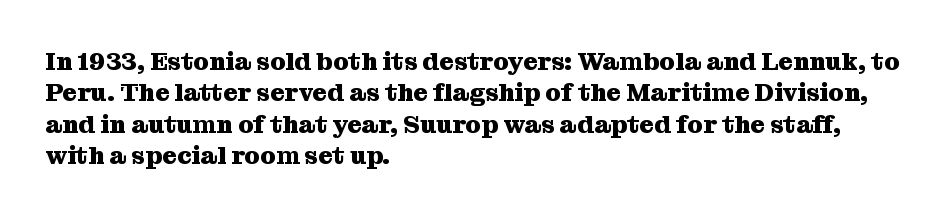
The image shows 25 px bold type, upright; set left-aligned, normal line spacing (1.26x), normal letter spacing, not underlined.
